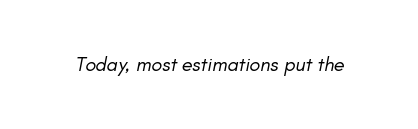
No heavy texture on the line: the type isn't bold. Words appear dense and cohesive because spacing is normal. The foot of each line stays bare and open. Does the lettering tilt? It does — this is italic.
